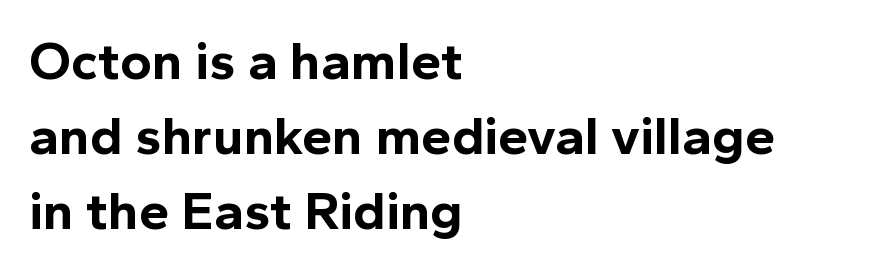
The image shows 54 px bold sans-serif type, upright; set left-aligned, normal line spacing (1.39x), normal letter spacing, not underlined; a medium x-height.
